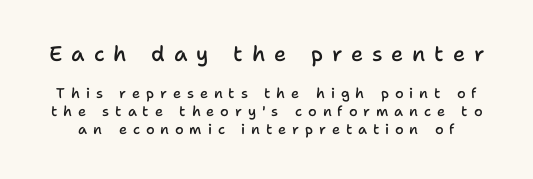
{"italic": "no", "bold": "semi", "underline": "no", "line_spacing": "normal", "line_spacing_ratio": 1.3, "letter_spacing": "wide", "letter_spacing_em": 0.42, "larger_block": "first", "size_ratio": 1.5, "glyph_px": 21}
